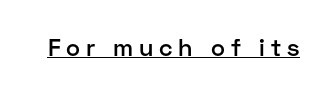
The image shows 24 px text type, upright; set unusually wide letter spacing (+0.24 em), underlined.
